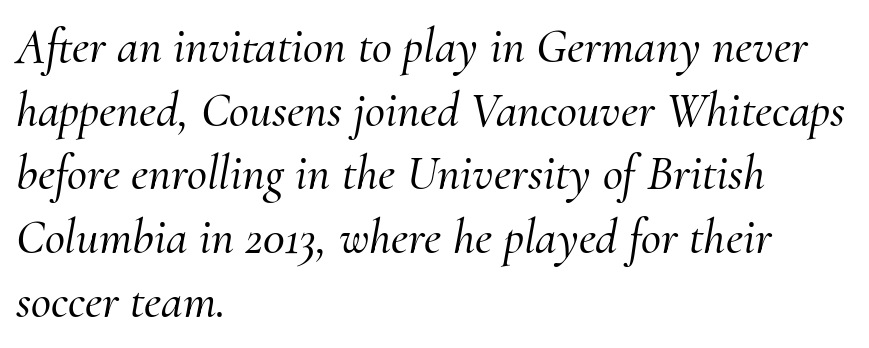
The image shows 49 px serif type, italic (leaning right); set left-aligned, normal line spacing (1.3x), normal letter spacing, not underlined; medium stroke contrast and a small x-height.
